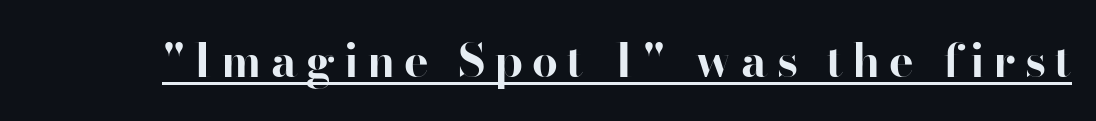
Q: Is the text bold? A: Yes.
Q: Is the text italic (slanted)? A: No, it is upright.
Q: Is the typeface a serif or a sans-serif typeface? A: Sans-serif.
Q: Is the text underlined? A: Yes.
Q: Width (condensed, normal, or wide)? A: Normal.
Q: Stroke contrast? A: High.
Q: x-height? A: Small.
Q: Monospaced? A: No.
